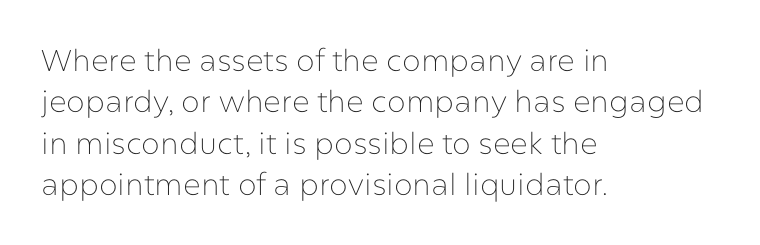
{"serif": "no", "italic": "no", "bold": "no", "weight": "thin", "width": "normal", "stroke_contrast": "low", "x_height": "medium", "monospaced": "no", "underline": "no", "align": "left", "line_spacing": "normal", "line_spacing_ratio": 1.38, "letter_spacing": "normal", "letter_spacing_em": 0.0, "glyph_px": 30}
